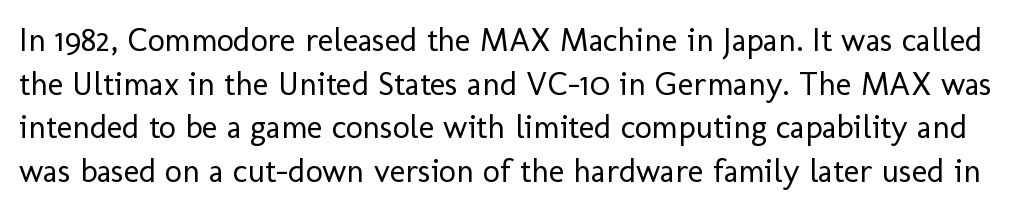
The image shows 33 px regular-weight sans-serif type, upright; set normal line spacing (1.32x), normal letter spacing, not underlined; low stroke contrast and a medium x-height.
